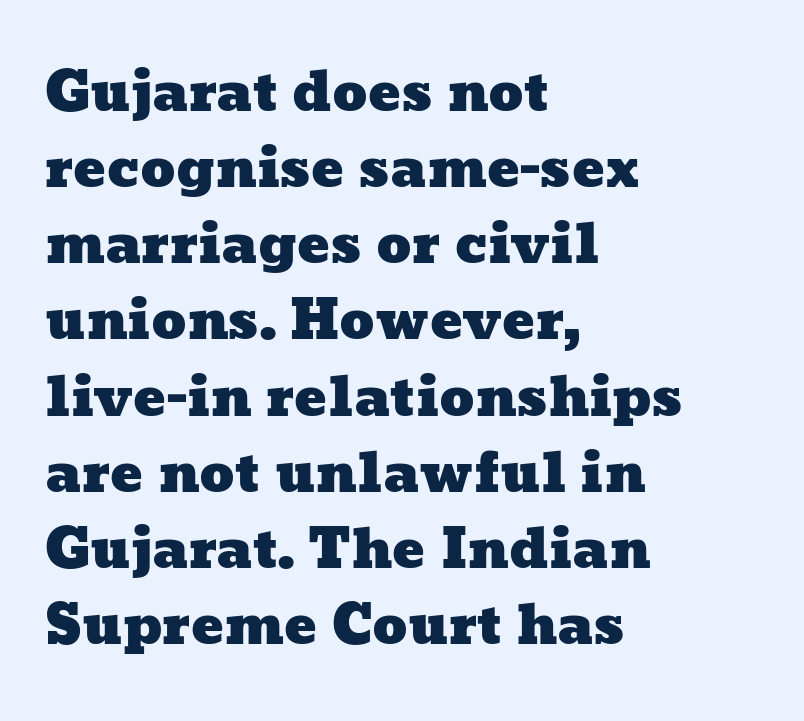
The typesetter chose a ragged-right arrangement here. Proportional: the letters do not fall into vertical columns. Letter spacing: default. A typesetter would call this leading conventional body-copy spacing. Unmarked baselines from the first word to the last.
